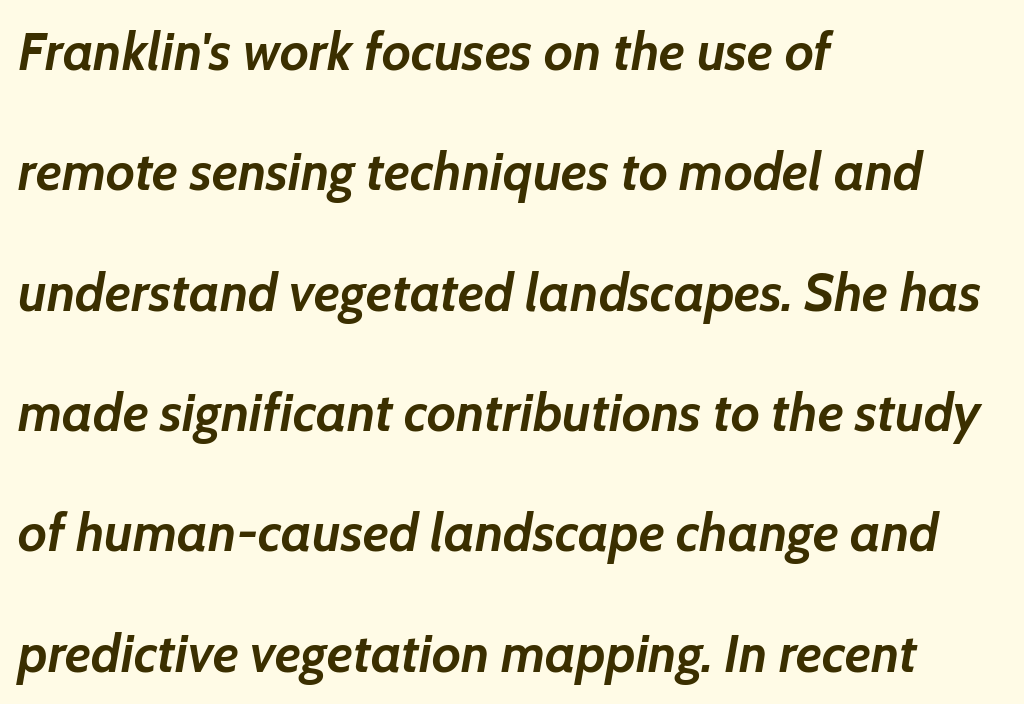
Horizontal bands of white between lines are thick stripes. Does extra space separate the letters? No, they use regular spacing. These lines are rendered in a variable-pitch font. It's the slanting kind of type. Compared with a centered layout, this one pins lines to the left instead. Quick note: underline off.
